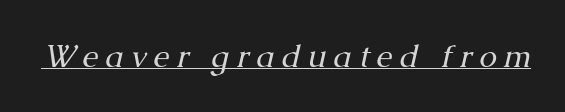
Q: Is the text bold? A: No.
Q: Is the text italic (slanted)? A: Yes, it leans right by about 13 degrees.
Q: Is the typeface a serif or a sans-serif typeface? A: Serif.
Q: Is the text underlined? A: Yes.
Q: Is the spacing between letters normal or unusually wide? A: Unusually wide.
Q: Width (condensed, normal, or wide)? A: Normal.
Q: Stroke contrast? A: Medium.
Q: x-height? A: Medium.
Q: Monospaced? A: No.
